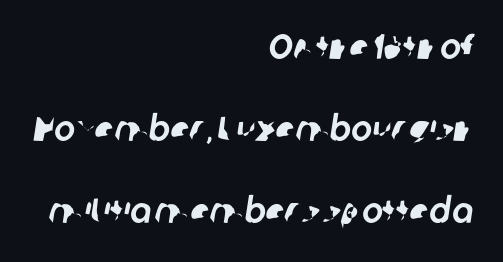
The image shows 35 px sans-serif type; set right-aligned, loose line spacing (2.34x), normal letter spacing, not underlined; low stroke contrast and a medium x-height.
